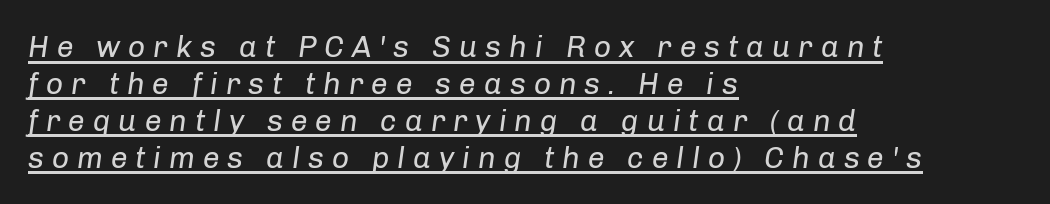
{"italic": "yes", "lean": "right", "slant_degrees": 8, "bold": "no", "weight": "regular", "width": "normal", "stroke_contrast": "low", "x_height": "medium", "monospaced": "no", "underline": "yes", "align": "left", "line_spacing_ratio": 1.23, "letter_spacing": "wide", "letter_spacing_em": 0.26, "glyph_px": 30}
